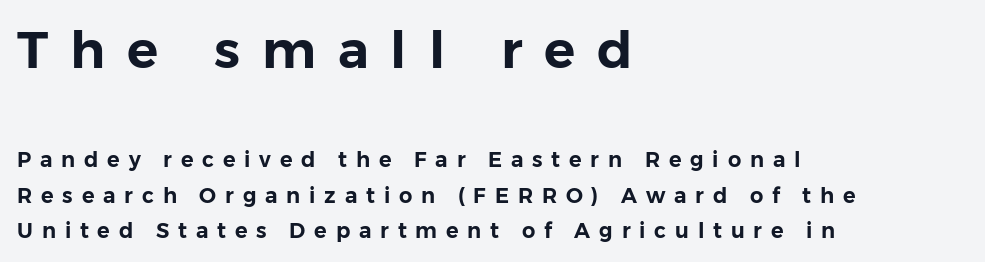
{"serif": "no", "italic": "no", "width": "normal", "stroke_contrast": "low", "x_height": "medium", "monospaced": "no", "underline": "no", "align": "left", "line_spacing": "normal", "line_spacing_ratio": 1.69, "letter_spacing": "wide", "letter_spacing_em": 0.42, "larger_block": "first", "size_ratio": 2.48, "glyph_px": 52}
